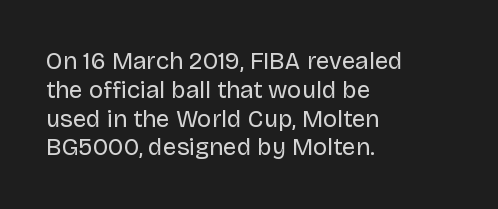
Horizontal alignment here is leftward, the default for most running prose. Is the stroke heavy? The answer is a plain regular-or-lighter. Posture: upright roman. The baseline area is clear. Between one letter and the next there's only the usual sliver of space.
